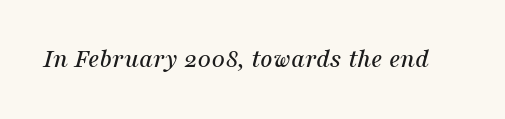
The image shows 27 px text type, italic (leaning right); set normal letter spacing, not underlined.
